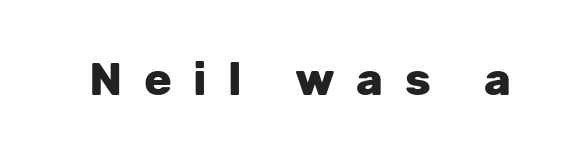
This is the regular roman posture of the typeface. Inter-character spacing is expanded well beyond the font's built-in metrics. The characters display no serif detailing; their extremities are plain. Check the space under the baseline: it is left empty.
